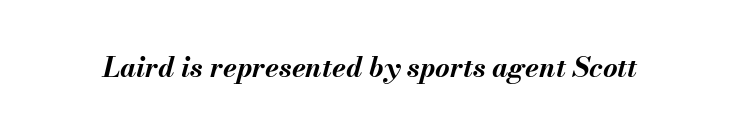
{"italic": "yes", "lean": "right", "slant_degrees": 13, "bold": "yes", "weight": "bold", "width": "normal", "stroke_contrast": "medium", "x_height": "small", "monospaced": "no", "underline": "no", "letter_spacing": "normal", "letter_spacing_em": 0.0, "glyph_px": 28}
